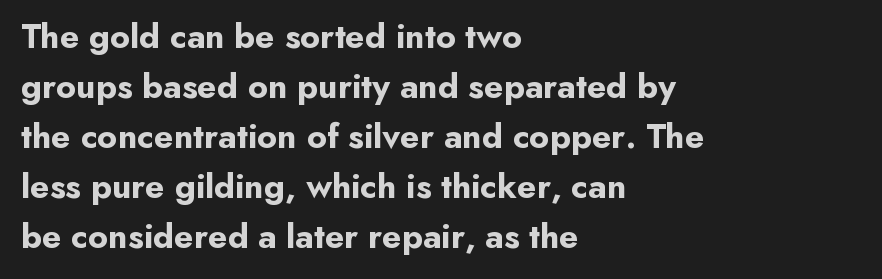
Line starts are locked; line ends wander. One glance says typical: line gaps are just what's usual. The sample has been set heavy, in full bold. The letters stand upright; this is a roman face. Check where the strokes stop: nothing finishes them off — pure sans.
